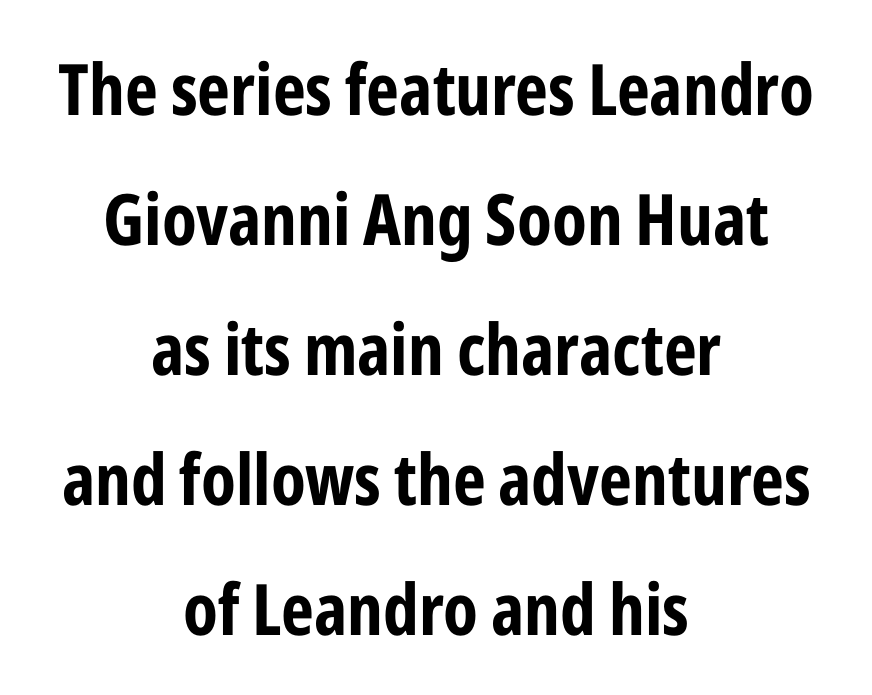
Q: Is the text bold? A: Yes.
Q: Is the text italic (slanted)? A: No, it is upright.
Q: Is the typeface a serif or a sans-serif typeface? A: Sans-serif.
Q: Is the text underlined? A: No.
Q: How is the paragraph aligned? A: Centered.
Q: Is the spacing between letters normal or unusually wide? A: Normal.
Q: Width (condensed, normal, or wide)? A: Condensed.
Q: Stroke contrast? A: Low.
Q: x-height? A: Medium.
Q: Monospaced? A: No.
